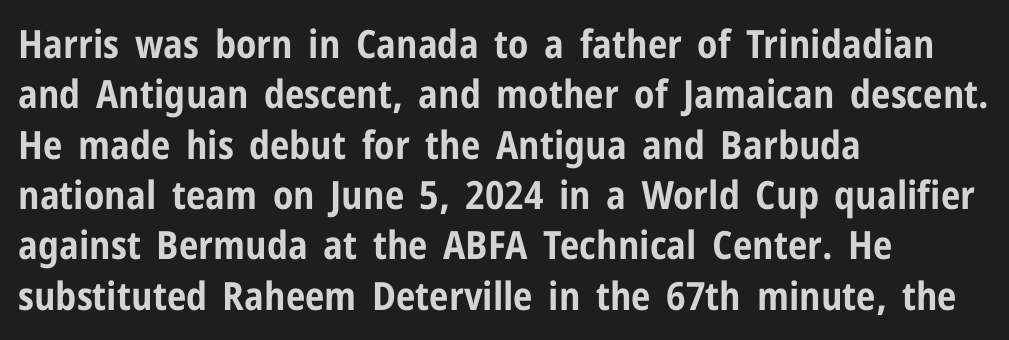
Q: Is the text bold? A: Yes.
Q: Is the text italic (slanted)? A: No, it is upright.
Q: Is the typeface a serif or a sans-serif typeface? A: Sans-serif.
Q: Is the text underlined? A: No.
Q: How is the paragraph aligned? A: Left-aligned.
Q: Is the spacing between letters normal or unusually wide? A: Normal.
Q: Is the spacing between lines tight, normal or loose? A: Normal.
Q: Width (condensed, normal, or wide)? A: Condensed.
Q: Stroke contrast? A: Low.
Q: x-height? A: Medium.
Q: Monospaced? A: No.
